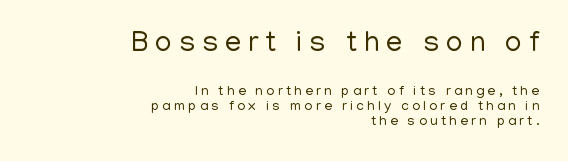
Q: Is the text bold? A: No.
Q: Is the text italic (slanted)? A: No, it is upright.
Q: Is the typeface a serif or a sans-serif typeface? A: Sans-serif.
Q: Is the text underlined? A: No.
Q: How is the paragraph aligned? A: Right-aligned.
Q: Is the spacing between letters normal or unusually wide? A: Unusually wide.
Q: Is the spacing between lines tight, normal or loose? A: Tight.
Q: Which block of text is set in a larger size, the first (top) or the second (bottom)? A: The first (top) one.
Q: Width (condensed, normal, or wide)? A: Normal.
Q: Stroke contrast? A: Low.
Q: x-height? A: Medium.
Q: Monospaced? A: No.
